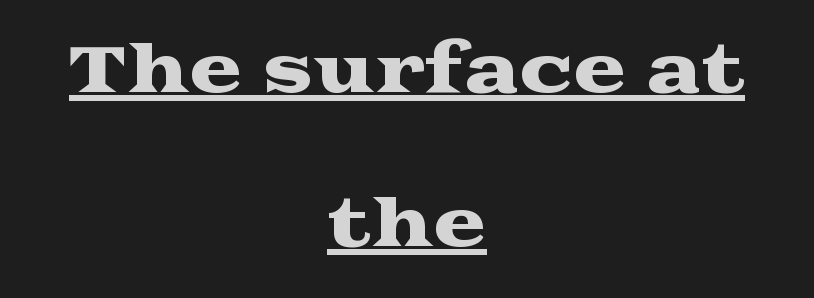
{"serif": "yes", "italic": "no", "width": "wide", "stroke_contrast": "medium", "x_height": "medium", "monospaced": "no", "underline": "yes", "align": "center", "line_spacing": "loose", "line_spacing_ratio": 2.4, "letter_spacing": "normal", "letter_spacing_em": 0.0, "glyph_px": 64}
